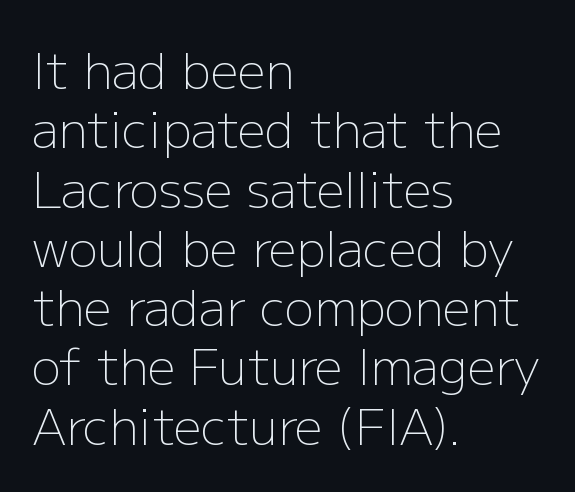
Q: Is the text bold? A: No.
Q: Is the text italic (slanted)? A: No, it is upright.
Q: Is the typeface a serif or a sans-serif typeface? A: Sans-serif.
Q: Is the text underlined? A: No.
Q: How is the paragraph aligned? A: Left-aligned.
Q: Is the spacing between letters normal or unusually wide? A: Normal.
Q: Width (condensed, normal, or wide)? A: Normal.
Q: Stroke contrast? A: Low.
Q: x-height? A: Medium.
Q: Monospaced? A: No.
